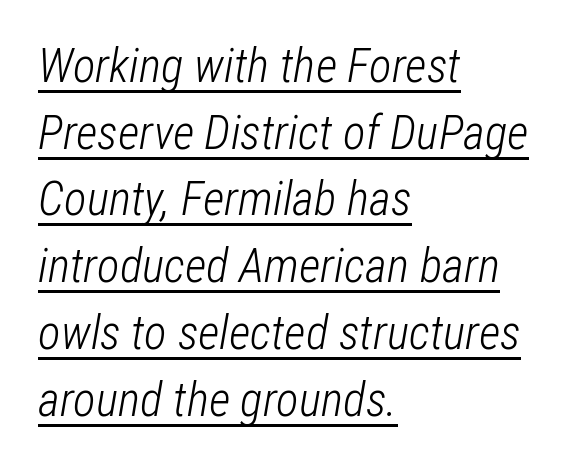
Q: Is the text bold? A: No.
Q: Is the text italic (slanted)? A: Yes, it leans right by about 12 degrees.
Q: Is the text underlined? A: Yes.
Q: How is the paragraph aligned? A: Left-aligned.
Q: Is the spacing between letters normal or unusually wide? A: Normal.
Q: Is the spacing between lines tight, normal or loose? A: Normal.
Q: Width (condensed, normal, or wide)? A: Condensed.
Q: Stroke contrast? A: Low.
Q: x-height? A: Medium.
Q: Monospaced? A: No.
